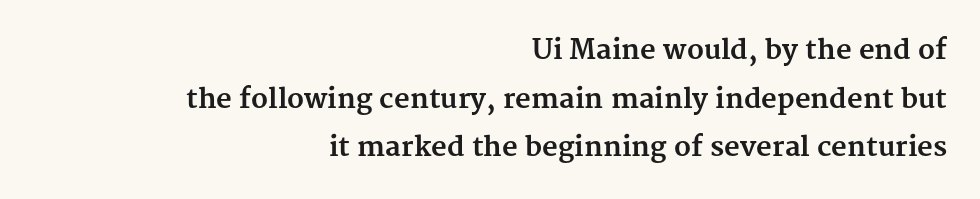
Does the copy run flush right? Yes — the right margin is perfectly even. The face used here is rendered with its standard letterfit. On the weight axis this lands at bold, roughly 700. Characters remain perfectly vertical along every line.
